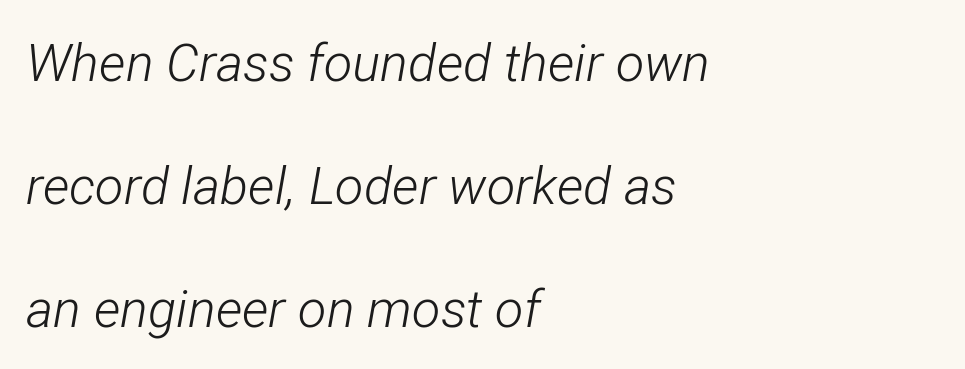
{"italic": "yes", "lean": "right", "slant_degrees": 12, "bold": "no", "weight": "light", "width": "condensed", "stroke_contrast": "low", "x_height": "medium", "monospaced": "no", "underline": "no", "align": "left", "line_spacing": "loose", "line_spacing_ratio": 2.37, "letter_spacing": "normal", "letter_spacing_em": 0.0, "glyph_px": 52}
